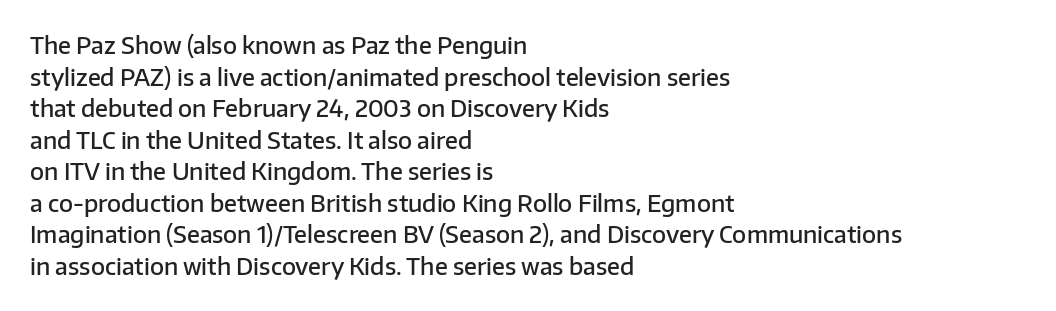
Q: Is the text bold? A: Semi-bold.
Q: Is the text italic (slanted)? A: No, it is upright.
Q: Is the text underlined? A: No.
Q: How is the paragraph aligned? A: Left-aligned.
Q: Is the spacing between letters normal or unusually wide? A: Normal.
Q: Is the spacing between lines tight, normal or loose? A: Normal.
